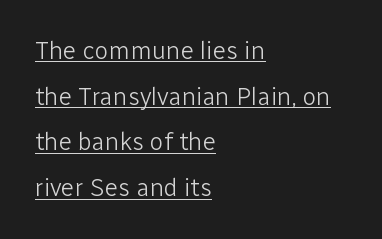
Q: Is the text bold? A: No.
Q: Is the text italic (slanted)? A: No, it is upright.
Q: Is the text underlined? A: Yes.
Q: How is the paragraph aligned? A: Left-aligned.
Q: Is the spacing between letters normal or unusually wide? A: Normal.
